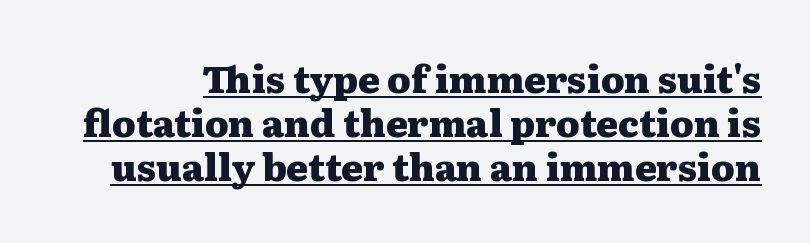
Font category for this specimen: serif. The sample's only ornament is a line tracing under the words. How are the letters spaced? Ordinarily, with no added tracking. Italic? Not at all — the glyphs are vertical.
